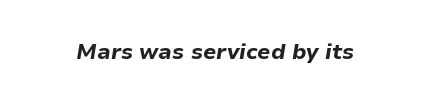
The image shows 22 px bold type, italic (leaning right); set normal letter spacing, not underlined.
